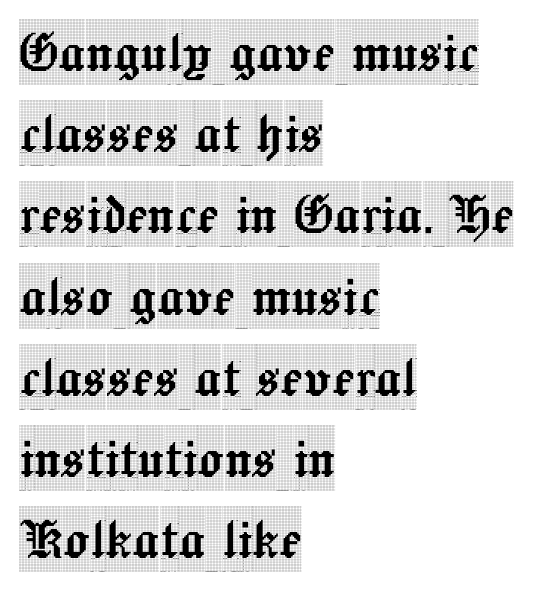
{"serif": "yes", "italic": "no", "width": "condensed", "x_height": "large", "monospaced": "no", "underline": "no", "align": "left", "line_spacing": "normal", "line_spacing_ratio": 1.25, "letter_spacing": "normal", "letter_spacing_em": 0.0, "glyph_px": 65}
